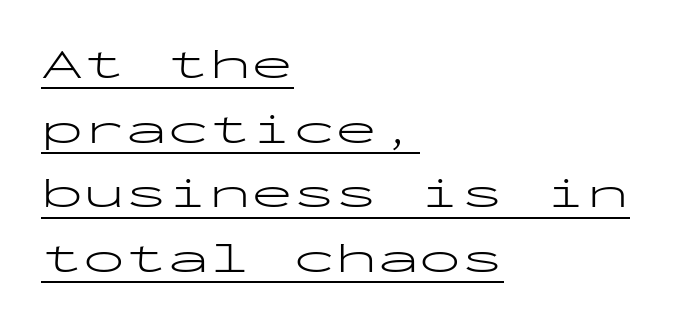
Q: Is the text bold? A: No.
Q: Is the text italic (slanted)? A: No, it is upright.
Q: Is the typeface a serif or a sans-serif typeface? A: Sans-serif.
Q: Is the text underlined? A: Yes.
Q: How is the paragraph aligned? A: Left-aligned.
Q: Is the spacing between letters normal or unusually wide? A: Normal.
Q: Is the spacing between lines tight, normal or loose? A: Normal.
Q: Width (condensed, normal, or wide)? A: Wide.
Q: Stroke contrast? A: Low.
Q: x-height? A: Medium.
Q: Monospaced? A: Yes.
